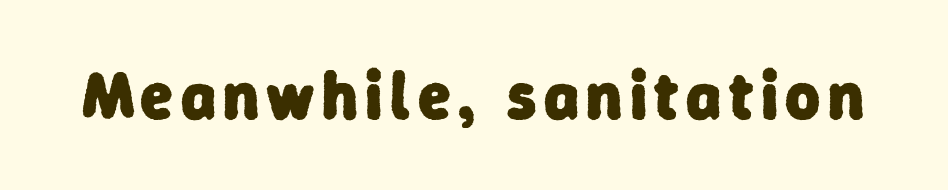
{"serif": "no", "bold": "yes", "weight": "heavy", "width": "normal", "stroke_contrast": "low", "x_height": "medium", "monospaced": "no", "underline": "no", "glyph_px": 67}
